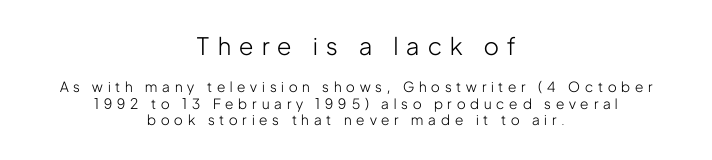
The image shows 24 px text type, upright; set centered, line spacing 1.17x, unusually wide letter spacing (+0.35 em), not underlined; the first (top) block is 1.71x larger.
